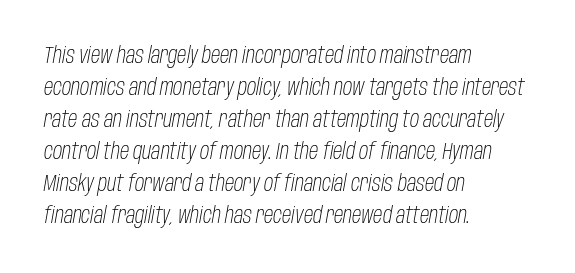
{"italic": "yes", "lean": "right", "slant_degrees": 10, "bold": "no", "underline": "no", "align": "left", "line_spacing": "normal", "line_spacing_ratio": 1.39, "letter_spacing": "normal", "letter_spacing_em": 0.0, "glyph_px": 23}
